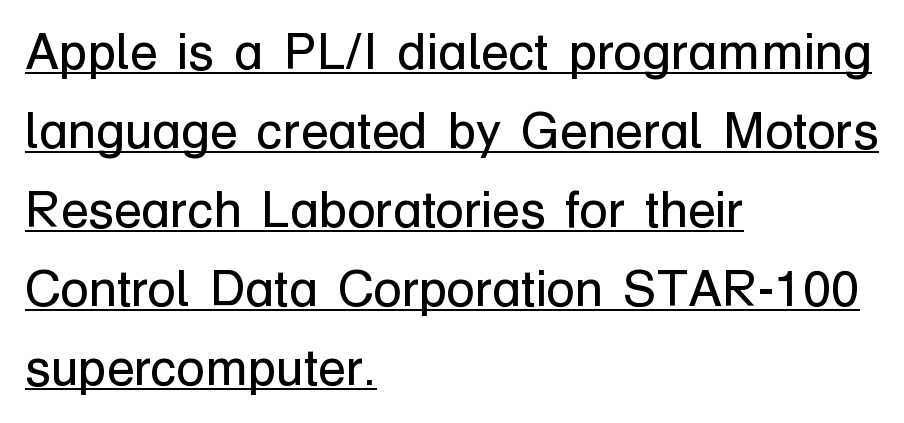
Q: Is the text bold? A: No.
Q: Is the text italic (slanted)? A: No, it is upright.
Q: Is the typeface a serif or a sans-serif typeface? A: Sans-serif.
Q: Is the text underlined? A: Yes.
Q: How is the paragraph aligned? A: Left-aligned.
Q: Is the spacing between letters normal or unusually wide? A: Normal.
Q: Is the spacing between lines tight, normal or loose? A: Normal.
Q: Width (condensed, normal, or wide)? A: Normal.
Q: Stroke contrast? A: Low.
Q: x-height? A: Medium.
Q: Monospaced? A: No.
